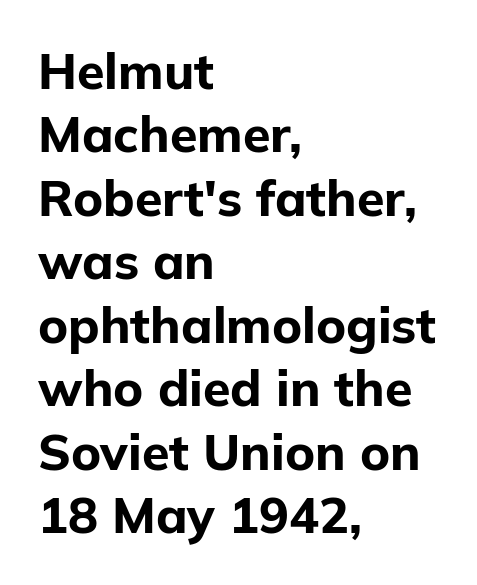
The image shows 50 px bold sans-serif type, upright; set left-aligned, normal line spacing (1.27x), normal letter spacing, not underlined; low stroke contrast and a medium x-height.
